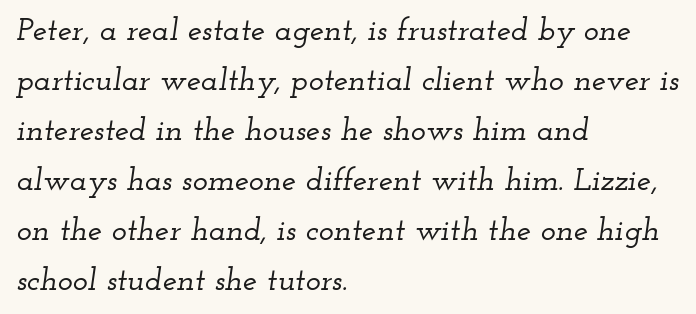
Q: Is the text italic (slanted)? A: Yes, it leans right by about 12 degrees.
Q: Is the typeface a serif or a sans-serif typeface? A: Serif.
Q: Is the text underlined? A: No.
Q: How is the paragraph aligned? A: Left-aligned.
Q: Is the spacing between letters normal or unusually wide? A: Normal.
Q: Is the spacing between lines tight, normal or loose? A: Normal.
Q: Width (condensed, normal, or wide)? A: Wide.
Q: Stroke contrast? A: Low.
Q: x-height? A: Small.
Q: Monospaced? A: No.
